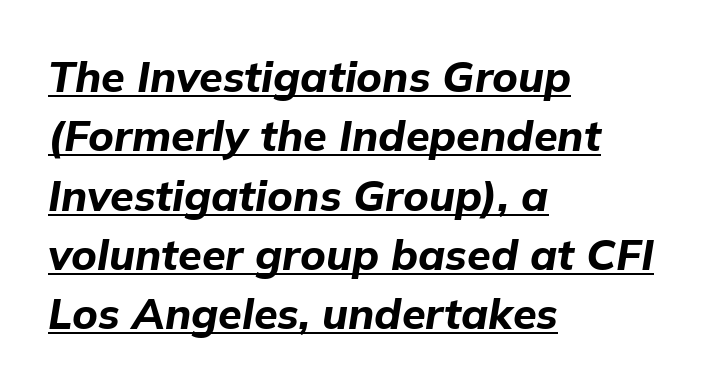
Q: Is the text bold? A: Yes.
Q: Is the text italic (slanted)? A: Yes, it leans right by about 9 degrees.
Q: Is the text underlined? A: Yes.
Q: How is the paragraph aligned? A: Left-aligned.
Q: Is the spacing between letters normal or unusually wide? A: Normal.
Q: Is the spacing between lines tight, normal or loose? A: Normal.
Q: Width (condensed, normal, or wide)? A: Normal.
Q: Stroke contrast? A: Low.
Q: x-height? A: Medium.
Q: Monospaced? A: No.
